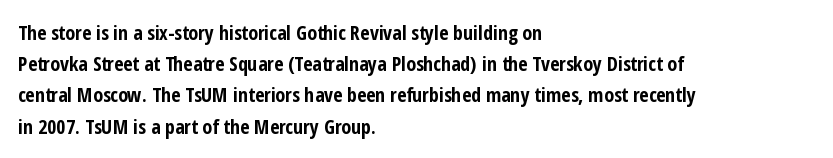
Q: Is the text bold? A: Yes.
Q: Is the text italic (slanted)? A: No, it is upright.
Q: Is the text underlined? A: No.
Q: How is the paragraph aligned? A: Left-aligned.
Q: Is the spacing between letters normal or unusually wide? A: Normal.
Q: Is the spacing between lines tight, normal or loose? A: Normal.
